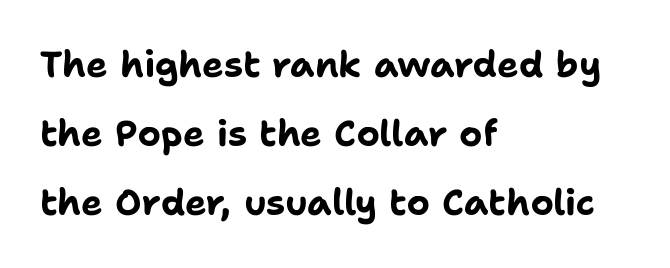
How heavy is the stroke? Heavy — this is a bold. The tracking reads as untouched default to a designer's eye. These lines stand farther apart than default settings would place them. One-word summary of the alignment: left. If you drew a line through each stem, it would be perfectly vertical. The strip under each line holds only bare page.
